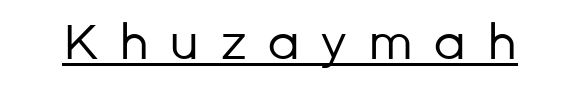
{"serif": "no", "italic": "no", "bold": "no", "weight": "regular", "width": "normal", "stroke_contrast": "low", "x_height": "medium", "monospaced": "no", "underline": "yes", "letter_spacing": "wide", "letter_spacing_em": 0.41, "glyph_px": 49}
